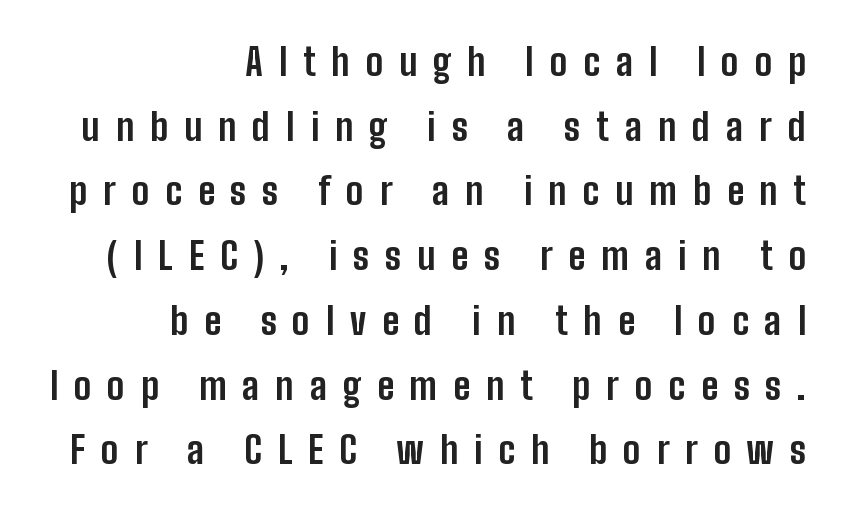
The image shows 37 px bold, condensed sans-serif type, upright; set right-aligned, line spacing 1.75x, unusually wide letter spacing (+0.43 em), not underlined; low stroke contrast and a medium x-height.
